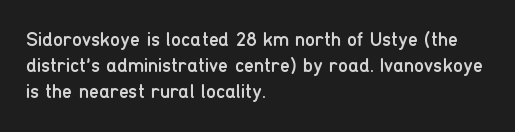
No chunkiness to these letters — they're not bold. Alignment: flush left. Do the letters lean? They stand straight. Horizontal bands of white between lines are of average thickness. Has an underline been added? It has not. Is the letter spacing exaggerated? No — it looks like the ordinary default.
